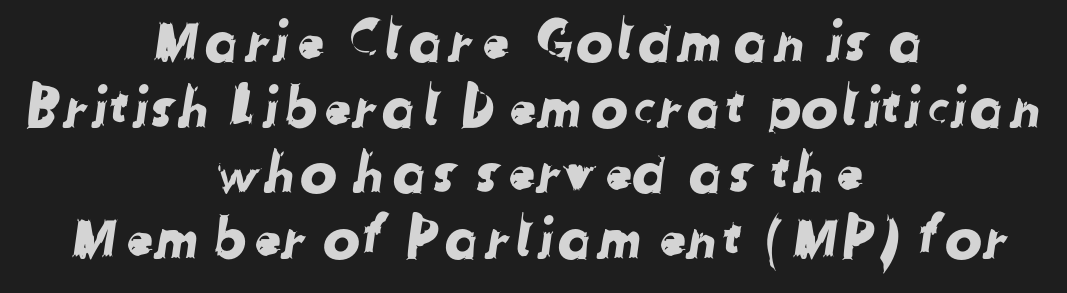
{"serif": "no", "width": "normal", "stroke_contrast": "low", "x_height": "medium", "monospaced": "no", "underline": "no", "align": "center", "line_spacing_ratio": 1.17, "letter_spacing": "normal", "letter_spacing_em": 0.0, "glyph_px": 56}
